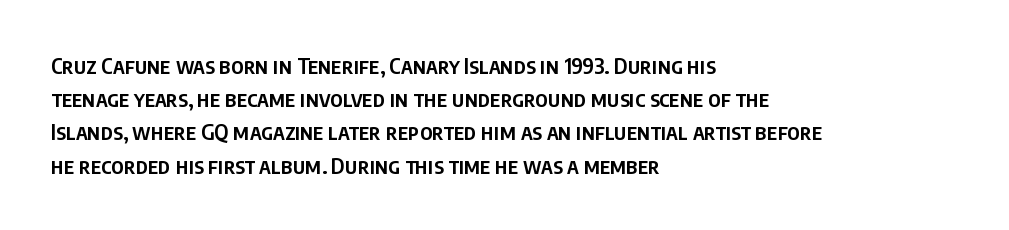
The words here are not underlined. Each new line begins a customary step beneath the previous one. These lines were composed using upright roman letters. In CSS terms this would be text-align: left. Compared with typical body copy, the letter spacing here is the same. This is the in-between weight designers call semibold or demi.
